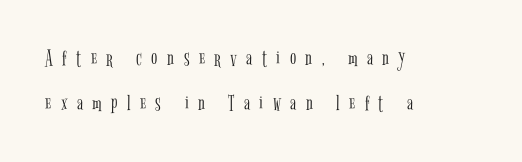
Q: Is the text bold? A: No.
Q: Is the text italic (slanted)? A: No, it is upright.
Q: Is the text underlined? A: No.
Q: How is the paragraph aligned? A: Left-aligned.
Q: Is the spacing between letters normal or unusually wide? A: Unusually wide.
Q: Is the spacing between lines tight, normal or loose? A: Loose.
